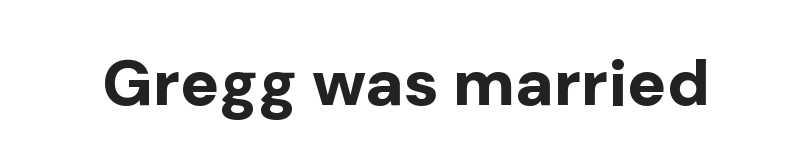
Standard letterfit; no display-style spreading of the glyphs. Character widths vary here, with narrow letters taking less room than wide ones. Emphasis by weight is at full strength: bold. The glyphs are unaccompanied by any horizontal stroke below them. Vertical strokes here are truly vertical. The font family rendered here belongs to the sans-serif group.
